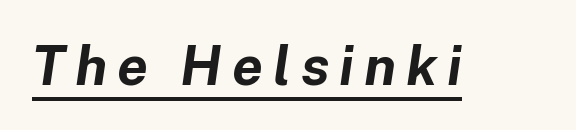
The image shows 55 px bold type, italic (leaning right); set underlined; low stroke contrast and a medium x-height.
